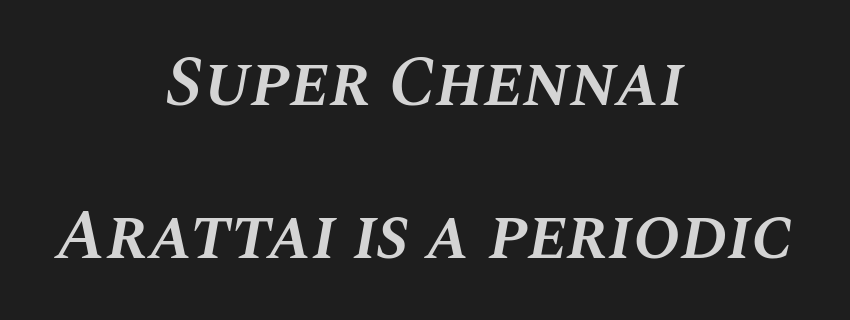
Each word holds together tightly as a unit, with standard inter-letter gaps. Looking at the ascenders, they clearly lean. In terms of leading, this rendering errs on the spacious side. This sample has the flowing, uneven cadence of proportional lettering. Semibold letterforms, between regular and bold.
